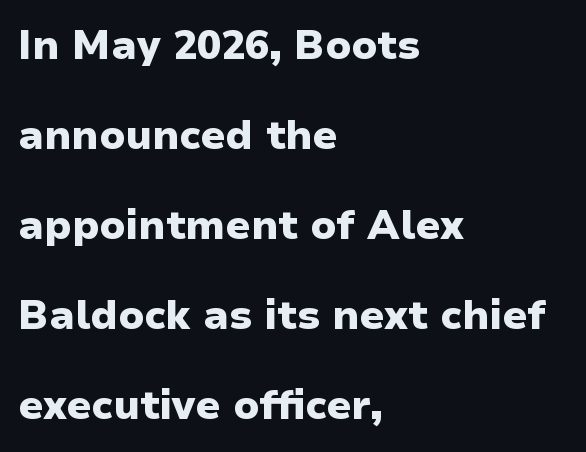
Letters rest on an invisible, unmarked baseline. I'd call this a sans setting — the letters go barefoot. The passage shown is emphatically bold. Is the letter spacing exaggerated? No — it looks like the ordinary default.
